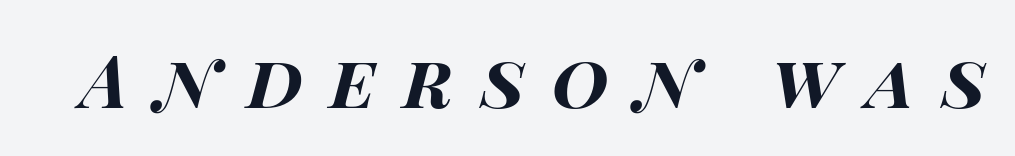
Type without underlining. This sample has the flowing, uneven cadence of proportional lettering. The rendering inserts visible extra space after every character. Every letter is thick-stroked: bold, no question. The lettering tilts uniformly, giving the passage an italic look.
